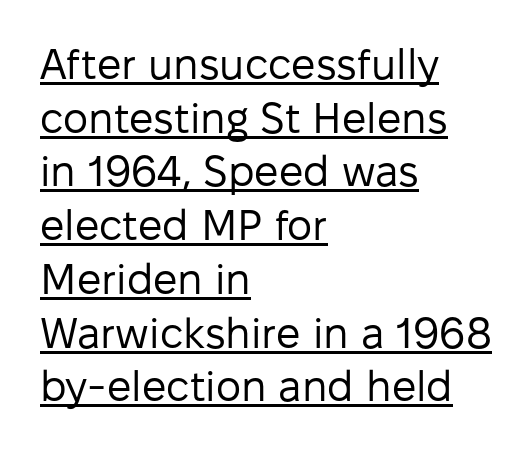
The image shows 43 px regular-weight sans-serif type, upright; set left-aligned, normal line spacing (1.25x), normal letter spacing, underlined; low stroke contrast and a medium x-height.
